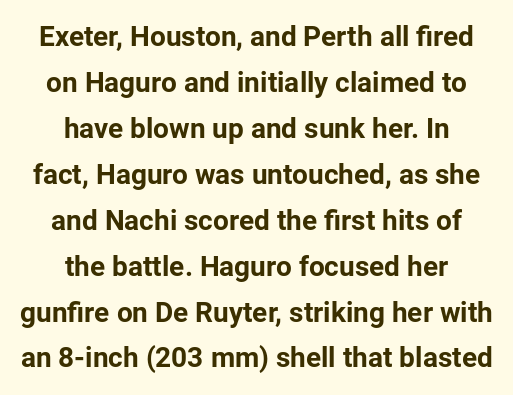
The area under the type is left untouched. Characters follow at the spacing the type designer built in. Casual observation: everything's sitting right in the middle. Each letter's strokes conclude bluntly, with no projecting serifs. Compared with an ordinary text face, these strokes are far heavier — a full bold.
